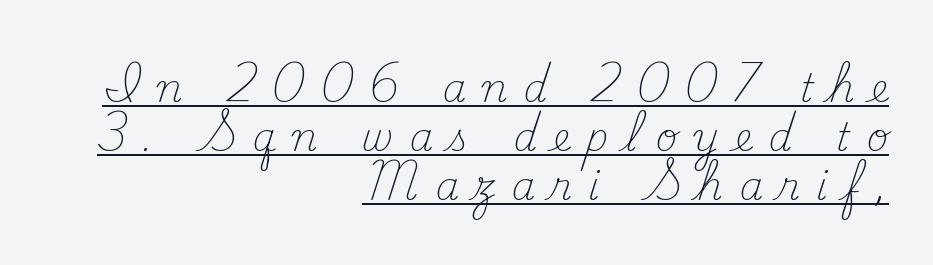
Descenders here cross a horizontal rule under the line. The passage shown is typeset with a serif family. Think standard paragraph weight, or any step lighter than that. Regular leading.
